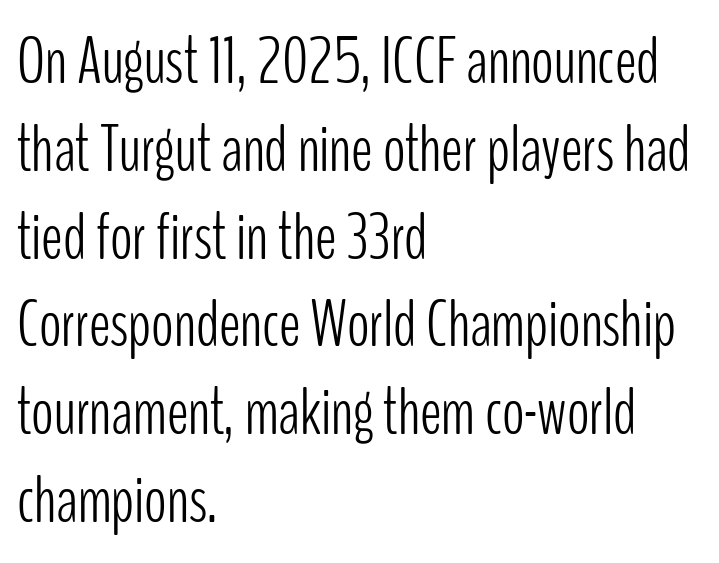
Q: Is the text bold? A: No.
Q: Is the text italic (slanted)? A: No, it is upright.
Q: Is the typeface a serif or a sans-serif typeface? A: Sans-serif.
Q: Is the text underlined? A: No.
Q: How is the paragraph aligned? A: Left-aligned.
Q: Is the spacing between letters normal or unusually wide? A: Normal.
Q: Is the spacing between lines tight, normal or loose? A: Normal.
Q: Width (condensed, normal, or wide)? A: Condensed.
Q: Stroke contrast? A: Low.
Q: x-height? A: Medium.
Q: Monospaced? A: No.
